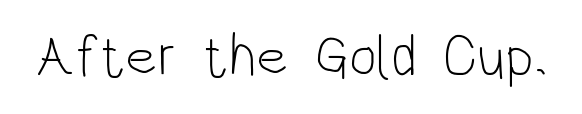
This sample uses a sans-serif face. Unlike italic type, these characters show no tilt at all. Heaviness? Minimal to ordinary, like unemphasized prose. Has an underline been added? It has not. Students, note that the glyphs here touch the page at normal intervals. The rendering uses natural spacing where letterforms have individual widths.
